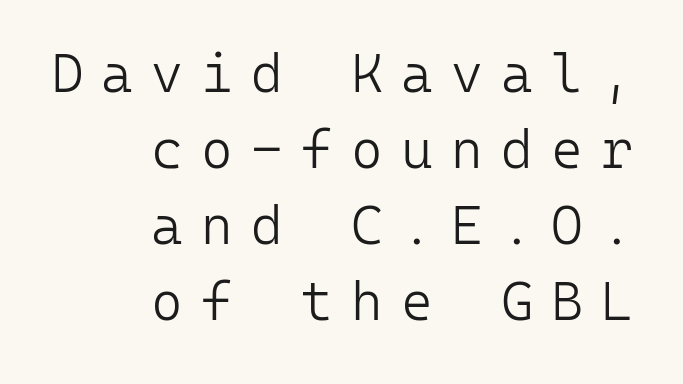
The image shows 54 px light sans-serif type, upright, monospaced; set right-aligned, normal line spacing (1.41x), unusually wide letter spacing (+0.34 em), not underlined; low stroke contrast and a medium x-height.
